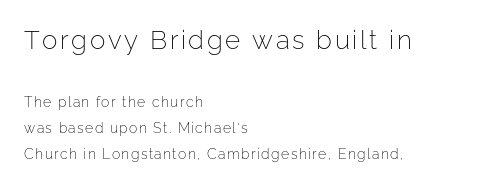
{"italic": "no", "bold": "no", "underline": "no", "align": "left", "line_spacing_ratio": 1.86, "larger_block": "first", "size_ratio": 1.86, "glyph_px": 26}
